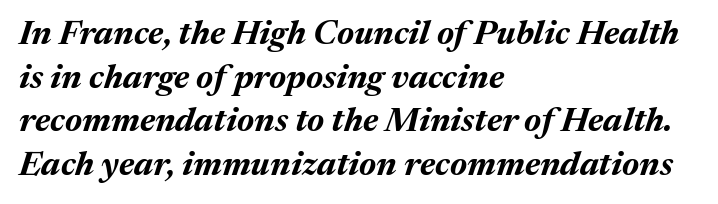
Q: Is the text bold? A: Yes.
Q: Is the text italic (slanted)? A: Yes, it leans right by about 17 degrees.
Q: Is the text underlined? A: No.
Q: How is the paragraph aligned? A: Left-aligned.
Q: Is the spacing between letters normal or unusually wide? A: Normal.
Q: Is the spacing between lines tight, normal or loose? A: Normal.
Q: Width (condensed, normal, or wide)? A: Normal.
Q: Stroke contrast? A: Medium.
Q: x-height? A: Medium.
Q: Monospaced? A: No.
